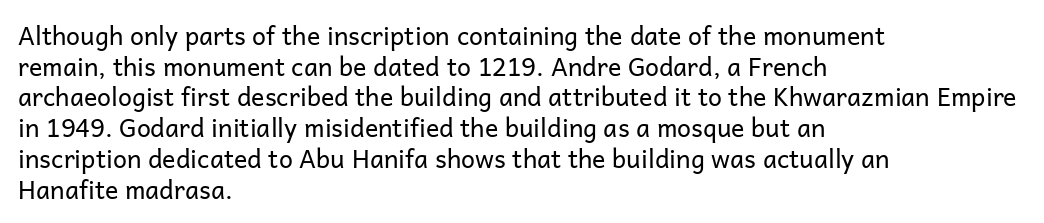
The image shows 25 px text type, upright; set left-aligned, line spacing 1.23x, normal letter spacing, not underlined.
